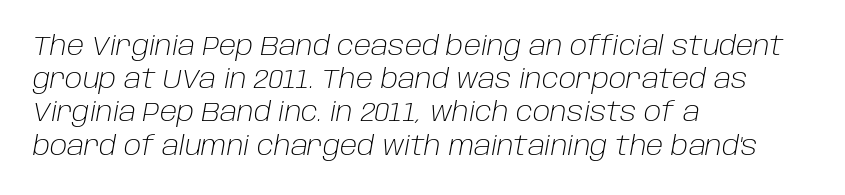
Left-aligned paragraph, ragged on the right. Inter-character spacing is left at the font's built-in metrics. No chunkiness to these letters — they're not bold. The whole block is typeset with a tilt.
